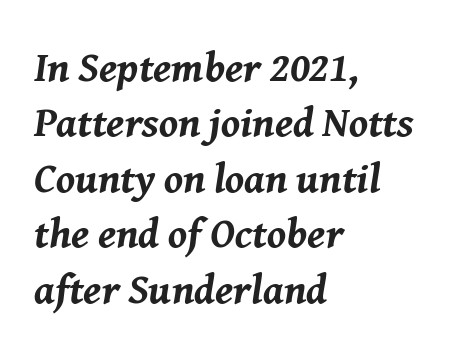
Students, note that the glyphs here touch the page at normal intervals. Italic: yes, the glyphs are oblique. You'd pick this weight for a headline — it's a proper bold. A typesetter would call this proportional, since set widths differ per character. Has an underline been added? It has not.
